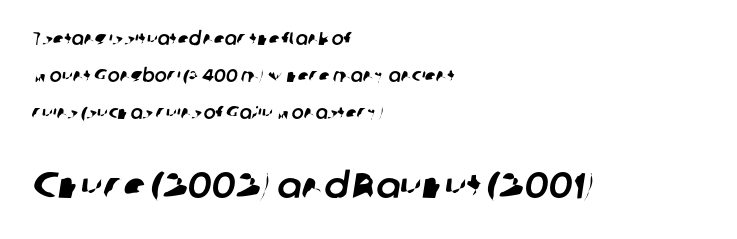
{"serif": "no", "width": "normal", "stroke_contrast": "low", "x_height": "medium", "monospaced": "no", "underline": "no", "align": "left", "line_spacing": "loose", "line_spacing_ratio": 2.05, "letter_spacing": "normal", "letter_spacing_em": 0.0, "larger_block": "second", "size_ratio": 2.0, "glyph_px": 36}
